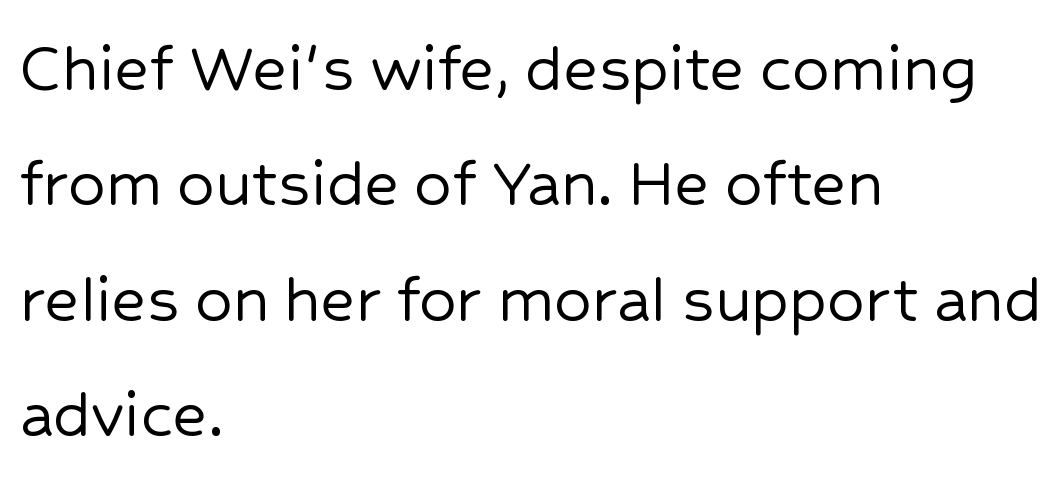
{"serif": "no", "italic": "no", "width": "normal", "stroke_contrast": "low", "x_height": "medium", "monospaced": "no", "underline": "no", "align": "left", "line_spacing": "normal", "line_spacing_ratio": 1.56, "letter_spacing": "normal", "letter_spacing_em": 0.0, "glyph_px": 74}
